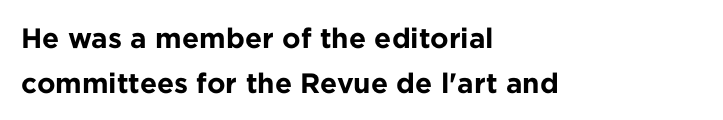
Here the glyphs are tracked normally, forming tight word shapes. On the weight axis this lands at bold, roughly 700. The type sits square on the baseline with zero lean. This rendering employs a face without finishing strokes, i.e., a sans-serif. Note the varied advance widths — an 'i' is clearly narrower than an 'm'. Baseline-to-baseline distance is the conventional proportion of letter height.
